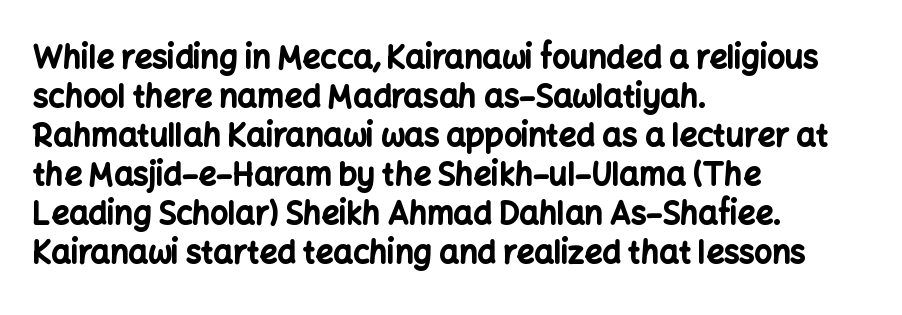
The image shows 31 px bold sans-serif type, upright; set left-aligned, normal line spacing (1.26x), normal letter spacing, not underlined; low stroke contrast and a medium x-height.
